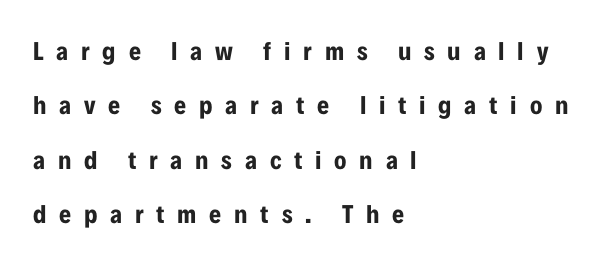
Does the lettering tilt? It doesn't — this is upright. Typesetter's note: full bold, strokes at maximum text heaviness. Visually the block forms a straight wall on the left and a jagged coastline on the right. The letterforms stand isolated, each surrounded by extra space. The leading is generous, giving the passage an open texture. Type without underlining.
